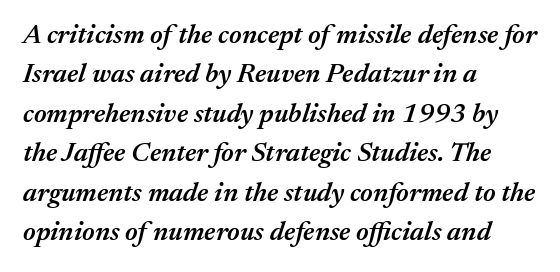
Q: Is the text bold? A: Semi-bold.
Q: Is the text italic (slanted)? A: Yes, it leans right by about 17 degrees.
Q: Is the text underlined? A: No.
Q: How is the paragraph aligned? A: Left-aligned.
Q: Is the spacing between letters normal or unusually wide? A: Normal.
Q: Is the spacing between lines tight, normal or loose? A: Normal.
